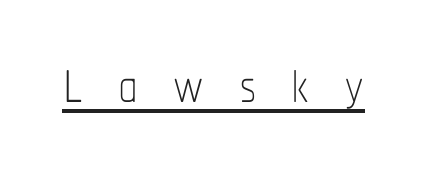
The image shows 79 px thin, condensed type, upright; set unusually wide letter spacing (+0.44 em), underlined; low stroke contrast and a medium x-height.
